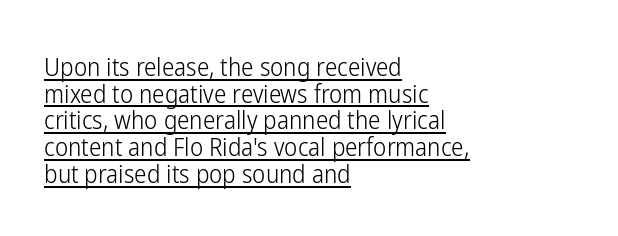
This sample trades vertical openness for compactness between lines. A quiet, ordinary-to-light weight characterises the typeface. Left-aligned paragraph, ragged on the right. What stands out about the letter spacing? Nothing — it is the standard amount. This is the regular roman posture of the typeface. Is there an underline? Yes — a line sits under the letters.
